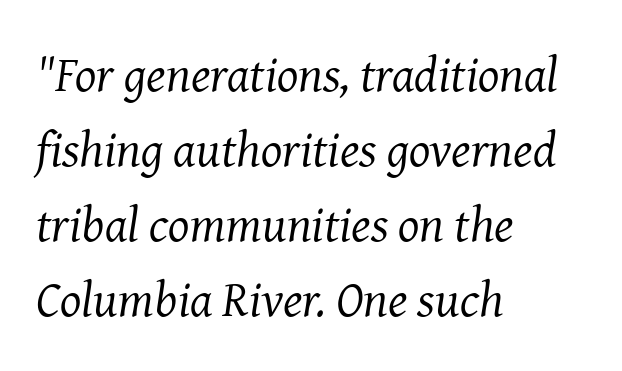
{"serif": "yes", "italic": "yes", "lean": "right", "slant_degrees": 8, "bold": "no", "weight": "regular", "width": "normal", "stroke_contrast": "medium", "x_height": "medium", "monospaced": "no", "underline": "no", "align": "left", "line_spacing": "normal", "line_spacing_ratio": 1.5, "letter_spacing": "normal", "letter_spacing_em": 0.0, "glyph_px": 50}
